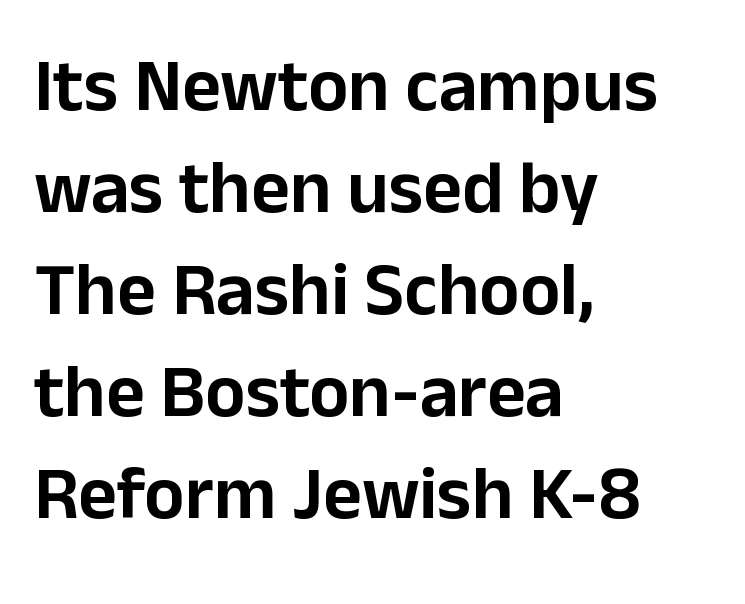
{"serif": "no", "italic": "no", "width": "normal", "stroke_contrast": "low", "x_height": "medium", "monospaced": "no", "underline": "no", "align": "left", "line_spacing": "normal", "line_spacing_ratio": 1.36, "letter_spacing": "normal", "letter_spacing_em": 0.0, "glyph_px": 75}
